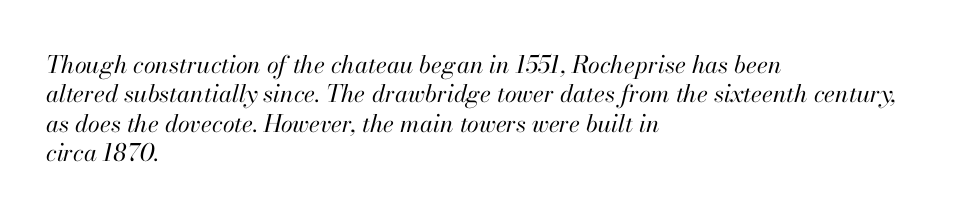
The image shows 24 px text type, italic (leaning right); set left-aligned, line spacing 1.22x, normal letter spacing, not underlined.
